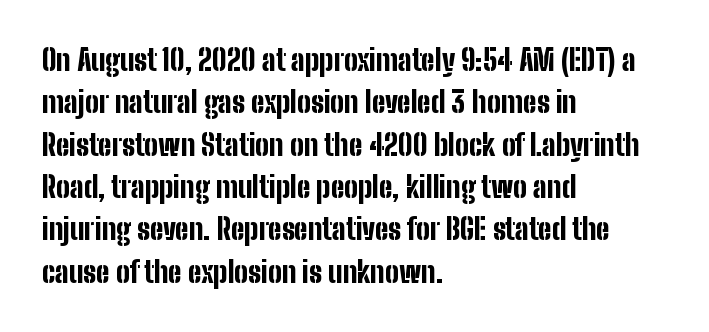
Tall strokes in this sample are plumb rather than angled. The letters advance in unequal steps, a hallmark of proportional type. Line starts are locked; line ends wander. Bare-footed words on every line.
